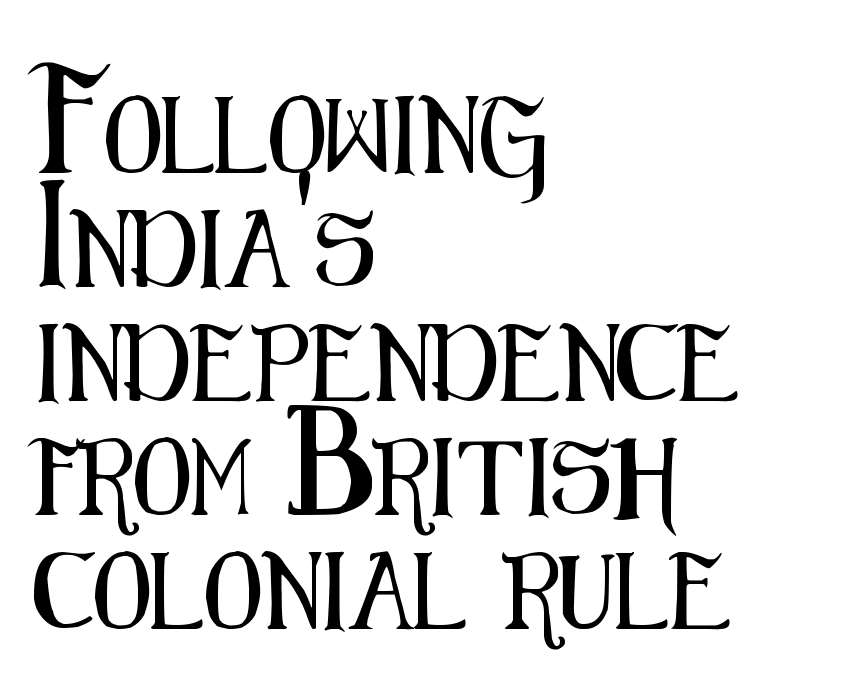
The image shows 76 px condensed type, upright; set left-aligned, normal line spacing (1.5x), normal letter spacing, not underlined; medium stroke contrast and a medium x-height.
